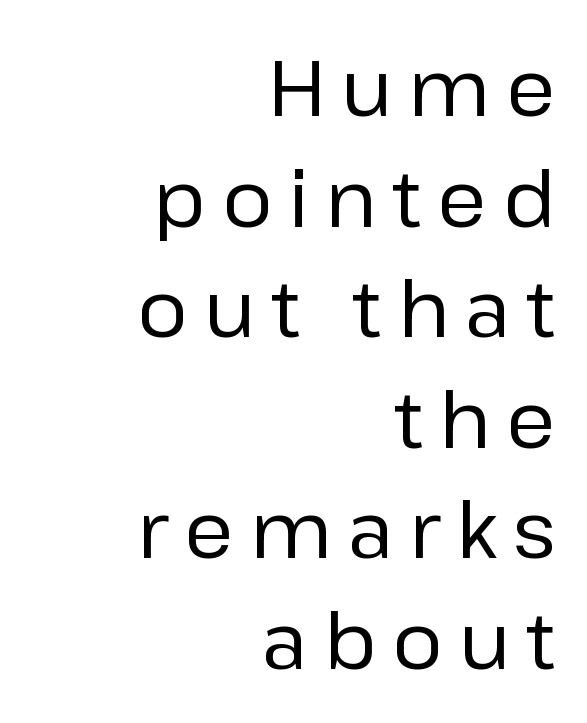
Q: Is the text bold? A: No.
Q: Is the text italic (slanted)? A: No, it is upright.
Q: Is the typeface a serif or a sans-serif typeface? A: Sans-serif.
Q: Is the text underlined? A: No.
Q: How is the paragraph aligned? A: Right-aligned.
Q: Is the spacing between letters normal or unusually wide? A: Unusually wide.
Q: Is the spacing between lines tight, normal or loose? A: Normal.
Q: Width (condensed, normal, or wide)? A: Normal.
Q: Stroke contrast? A: Low.
Q: x-height? A: Medium.
Q: Monospaced? A: No.
